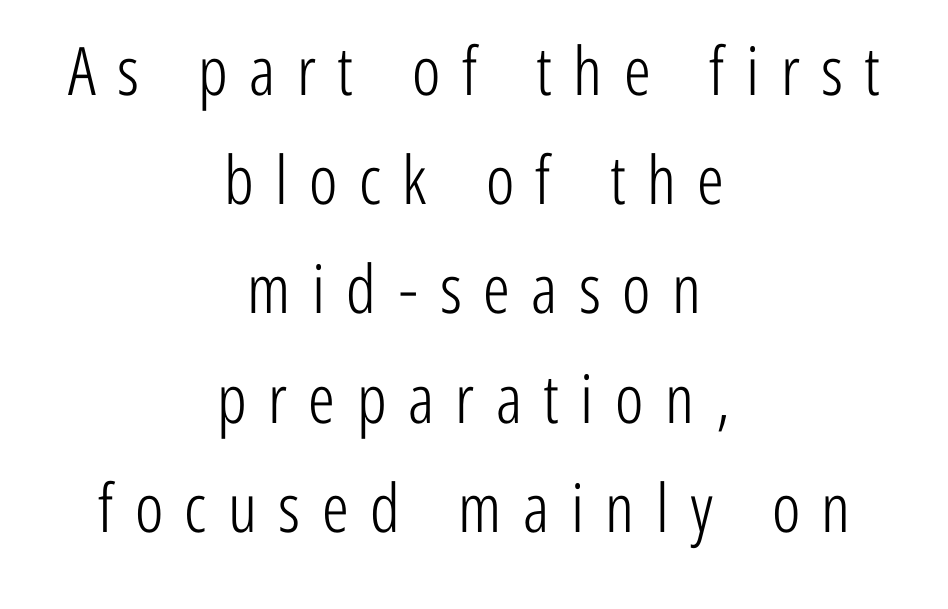
Every row of glyphs is offset so its center matches the block's center. No italicization has been applied; the sample stays upright. You could not count columns in this text — the font is proportionally spaced. The strip under each line holds only bare page.
